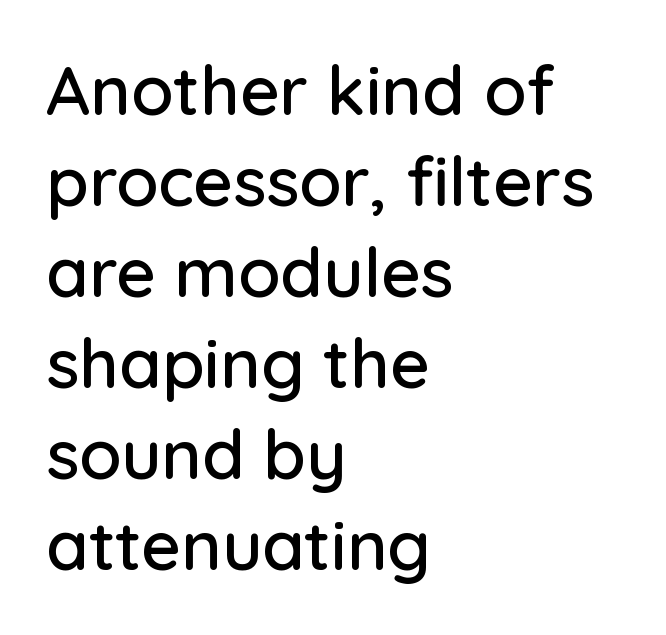
Clear beneath every line of the passage. The vertical gap from one line to the next is medium. It's the straight-up-and-down kind of type. Visually the block forms a straight wall on the left and a jagged coastline on the right.
